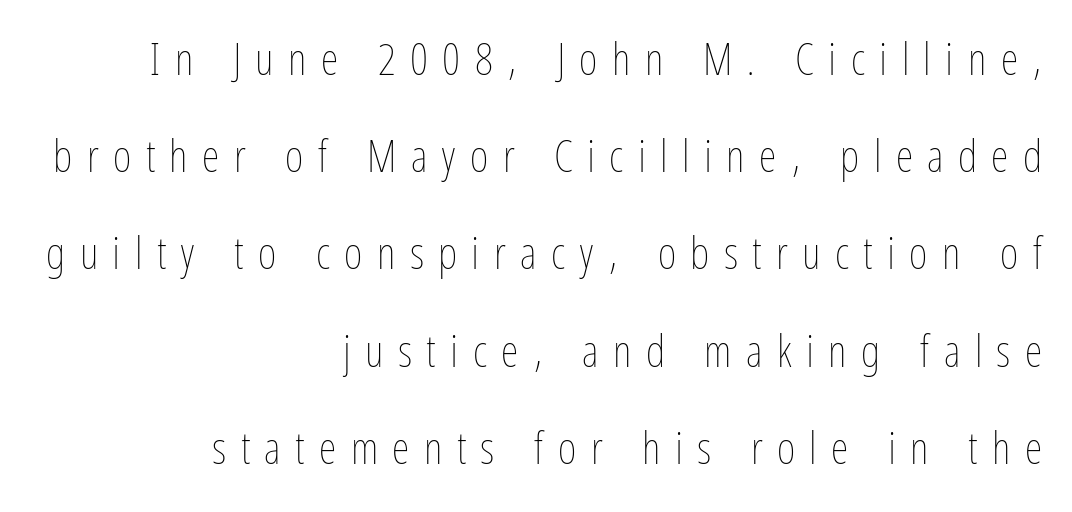
Q: Is the text bold? A: No.
Q: Is the text italic (slanted)? A: No, it is upright.
Q: Is the text underlined? A: No.
Q: How is the paragraph aligned? A: Right-aligned.
Q: Is the spacing between letters normal or unusually wide? A: Unusually wide.
Q: Is the spacing between lines tight, normal or loose? A: Loose.
Q: Width (condensed, normal, or wide)? A: Condensed.
Q: Stroke contrast? A: Low.
Q: x-height? A: Medium.
Q: Monospaced? A: No.
